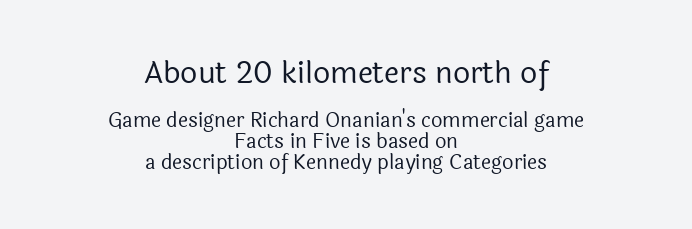
{"serif": "no", "italic": "no", "bold": "no", "weight": "regular", "width": "normal", "x_height": "medium", "monospaced": "no", "underline": "no", "align": "center", "line_spacing": "tight", "line_spacing_ratio": 1.04, "letter_spacing": "normal", "letter_spacing_em": 0.0, "larger_block": "first", "size_ratio": 1.5, "glyph_px": 30}
